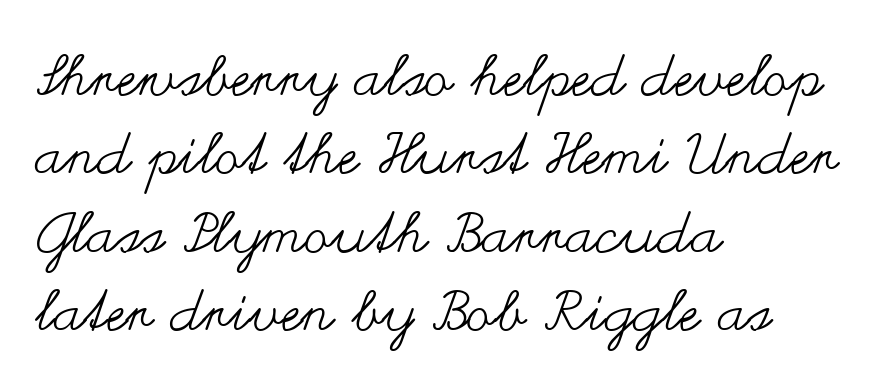
The face used here is proportionally spaced, like ordinary book or web type. Short note: letters normally spaced. Line beginnings align vertically; line endings do not. Each new line begins a customary step beneath the previous one. Weight: in the light-to-regular range.
